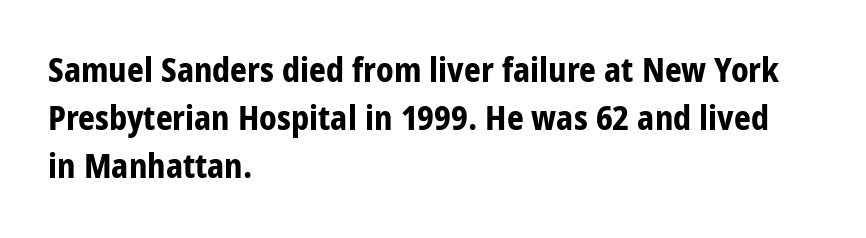
Q: Is the text bold? A: Yes.
Q: Is the text italic (slanted)? A: No, it is upright.
Q: Is the typeface a serif or a sans-serif typeface? A: Sans-serif.
Q: Is the text underlined? A: No.
Q: How is the paragraph aligned? A: Left-aligned.
Q: Is the spacing between letters normal or unusually wide? A: Normal.
Q: Is the spacing between lines tight, normal or loose? A: Normal.
Q: Width (condensed, normal, or wide)? A: Condensed.
Q: Stroke contrast? A: Low.
Q: x-height? A: Large.
Q: Monospaced? A: No.
